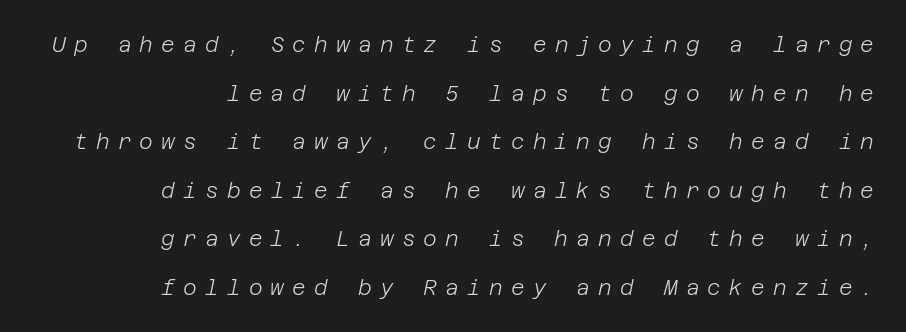
The paragraph shown leans on its right margin. The rendering inserts visible extra space after every character. Summary of weight: not heavy and not bold. Quick note: italic. Regarding leading, the lines here are spaced well apart.
